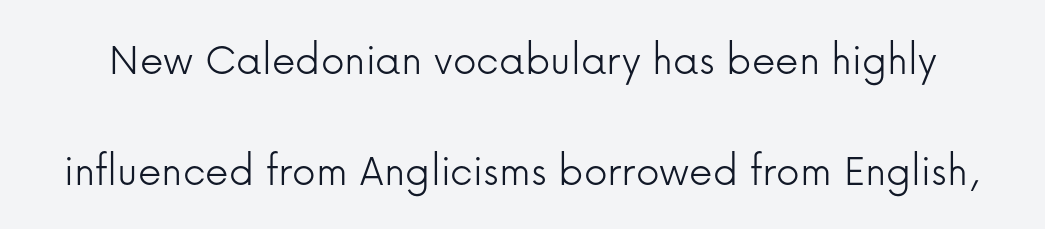
{"serif": "no", "italic": "no", "bold": "no", "weight": "light", "width": "normal", "stroke_contrast": "low", "x_height": "medium", "monospaced": "no", "underline": "no", "line_spacing": "loose", "line_spacing_ratio": 2.37, "letter_spacing": "normal", "letter_spacing_em": 0.0, "glyph_px": 47}
